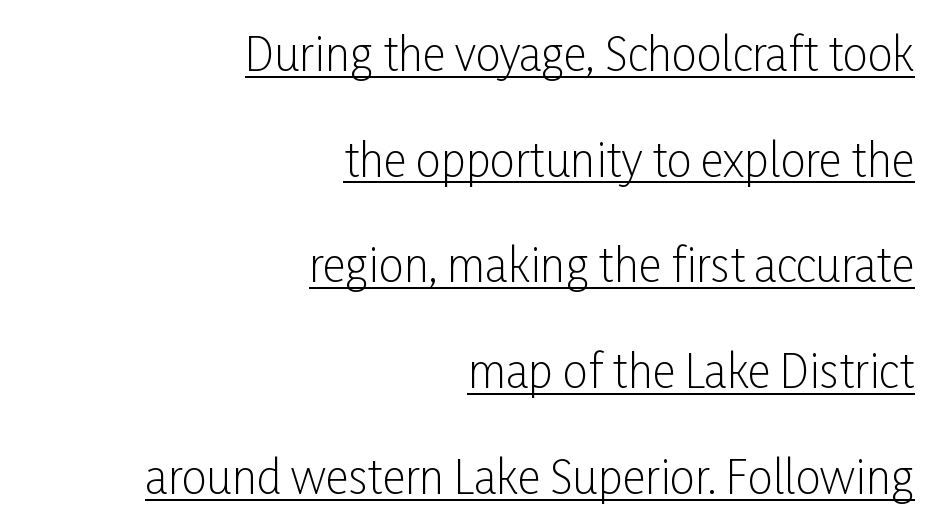
{"serif": "no", "italic": "no", "bold": "no", "weight": "light", "width": "condensed", "stroke_contrast": "low", "x_height": "medium", "monospaced": "no", "underline": "yes", "align": "right", "line_spacing": "loose", "line_spacing_ratio": 2.35, "letter_spacing": "normal", "letter_spacing_em": 0.0, "glyph_px": 45}
